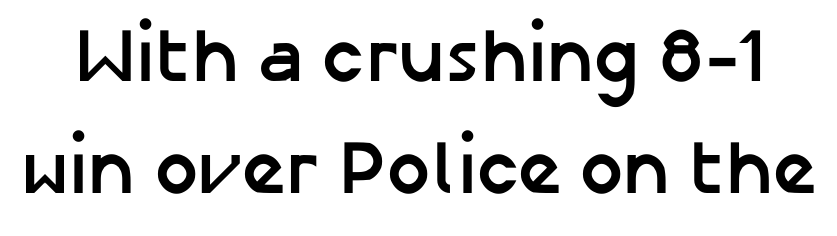
Q: Is the text bold? A: Yes.
Q: Is the text italic (slanted)? A: No, it is upright.
Q: Is the typeface a serif or a sans-serif typeface? A: Sans-serif.
Q: Is the text underlined? A: No.
Q: Is the spacing between letters normal or unusually wide? A: Normal.
Q: Is the spacing between lines tight, normal or loose? A: Normal.
Q: Width (condensed, normal, or wide)? A: Normal.
Q: Stroke contrast? A: Low.
Q: x-height? A: Medium.
Q: Monospaced? A: No.
